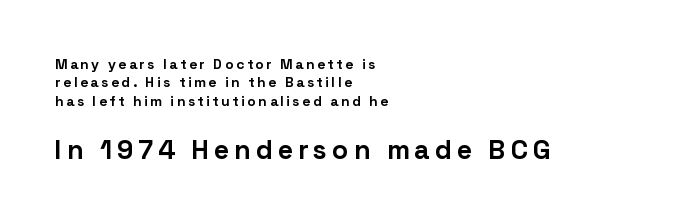
Typographic density is high because the face is bold. A normal amount of white space separates one row of letters from the next. Does the lettering tilt? It doesn't — this is upright. Horizontal alignment here is leftward, the default for most running prose.
